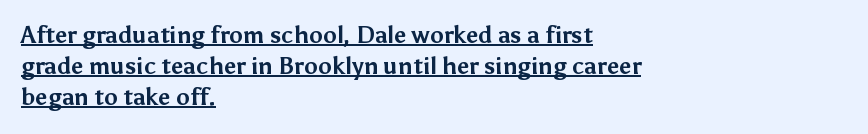
Q: Is the text bold? A: Yes.
Q: Is the text italic (slanted)? A: No, it is upright.
Q: Is the text underlined? A: Yes.
Q: How is the paragraph aligned? A: Left-aligned.
Q: Is the spacing between letters normal or unusually wide? A: Normal.
Q: Is the spacing between lines tight, normal or loose? A: Normal.
